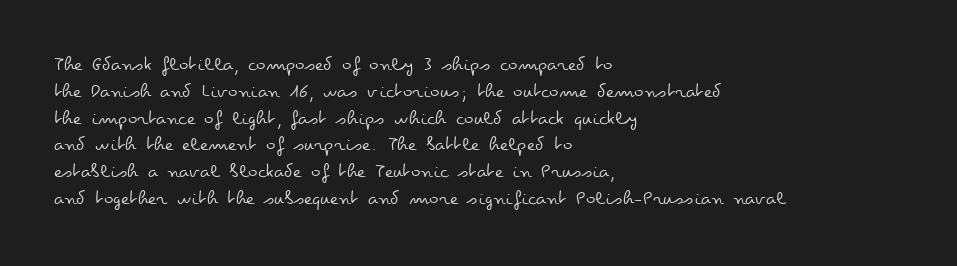
{"italic": "no", "bold": "no", "underline": "no", "align": "left", "line_spacing": "normal", "line_spacing_ratio": 1.34, "letter_spacing": "normal", "letter_spacing_em": 0.0, "glyph_px": 20}
